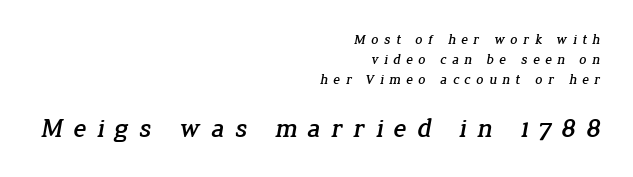
Q: Is the text underlined? A: No.
Q: How is the paragraph aligned? A: Right-aligned.
Q: Is the spacing between letters normal or unusually wide? A: Unusually wide.
Q: Is the spacing between lines tight, normal or loose? A: Normal.
Q: Which block of text is set in a larger size, the first (top) or the second (bottom)? A: The second (bottom) one.
